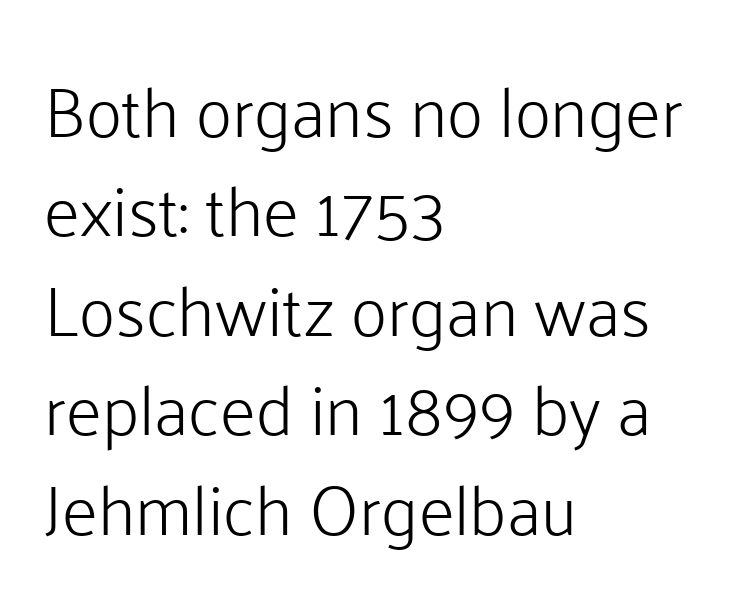
{"serif": "no", "italic": "no", "bold": "no", "weight": "light", "width": "normal", "stroke_contrast": "low", "x_height": "medium", "monospaced": "no", "underline": "no", "align": "left", "line_spacing": "normal", "line_spacing_ratio": 1.42, "letter_spacing": "normal", "letter_spacing_em": 0.0, "glyph_px": 70}
